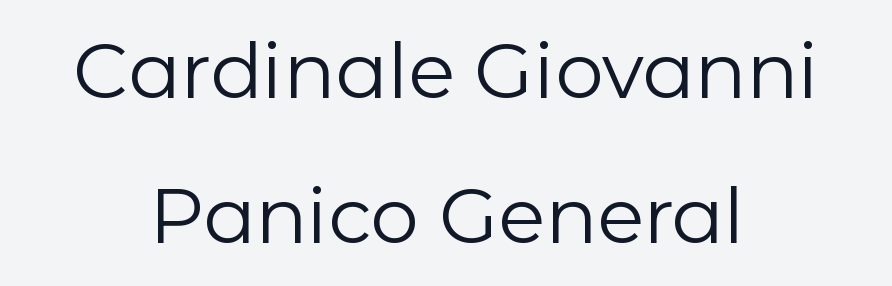
Q: Is the text bold? A: No.
Q: Is the text italic (slanted)? A: No, it is upright.
Q: Is the typeface a serif or a sans-serif typeface? A: Sans-serif.
Q: Is the text underlined? A: No.
Q: How is the paragraph aligned? A: Centered.
Q: Is the spacing between letters normal or unusually wide? A: Normal.
Q: Width (condensed, normal, or wide)? A: Normal.
Q: Stroke contrast? A: Low.
Q: x-height? A: Medium.
Q: Monospaced? A: No.
